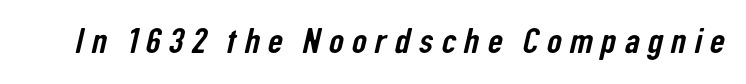
The image shows 37 px condensed sans-serif type; set unusually wide letter spacing (+0.22 em), not underlined; low stroke contrast and a medium x-height.
